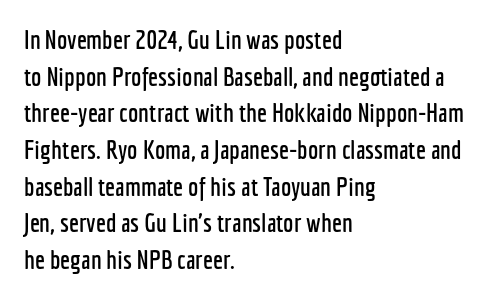
{"italic": "no", "underline": "no", "align": "left", "line_spacing": "normal", "line_spacing_ratio": 1.41, "letter_spacing": "normal", "letter_spacing_em": 0.0, "glyph_px": 26}
